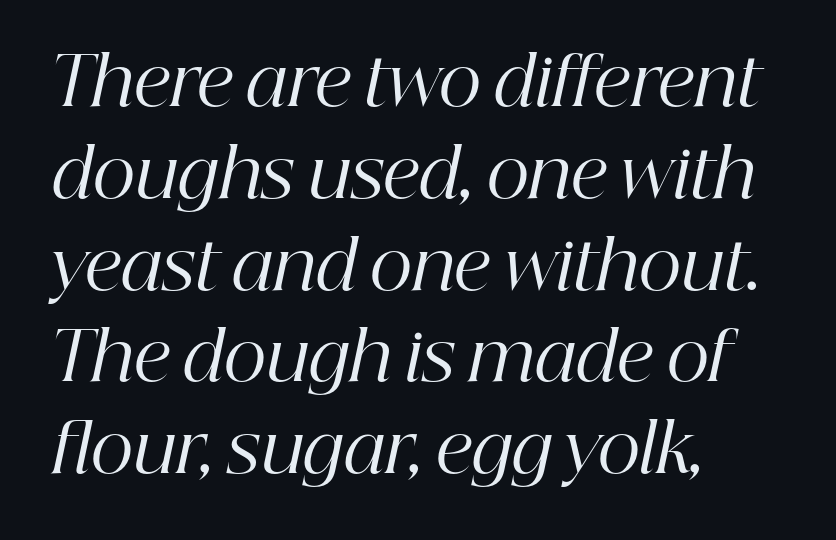
{"serif": "yes", "italic": "yes", "lean": "right", "slant_degrees": 12, "bold": "no", "weight": "regular", "width": "normal", "stroke_contrast": "high", "x_height": "medium", "monospaced": "no", "underline": "no", "align": "left", "line_spacing": "normal", "line_spacing_ratio": 1.37, "letter_spacing": "normal", "letter_spacing_em": 0.0, "glyph_px": 67}
